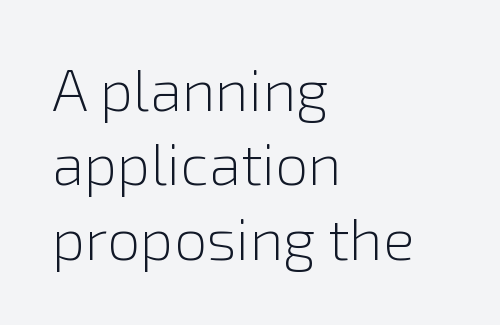
{"serif": "no", "italic": "no", "bold": "no", "weight": "light", "width": "normal", "x_height": "medium", "monospaced": "no", "underline": "no", "align": "left", "line_spacing": "normal", "line_spacing_ratio": 1.26, "letter_spacing": "normal", "letter_spacing_em": 0.0, "glyph_px": 59}
